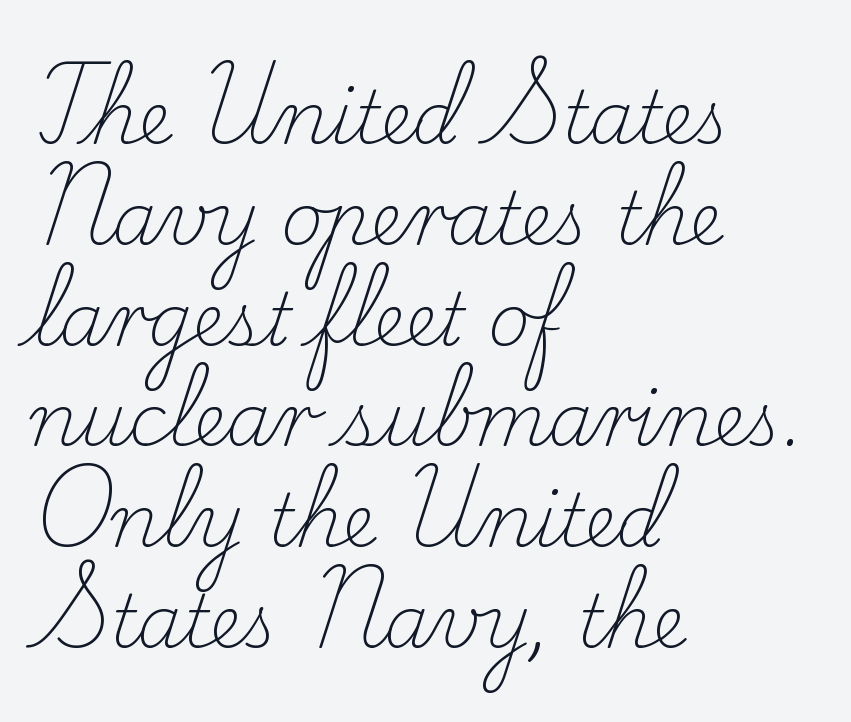
Q: Is the text bold? A: No.
Q: Is the text italic (slanted)? A: Yes.
Q: Is the typeface a serif or a sans-serif typeface? A: Serif.
Q: Is the text underlined? A: No.
Q: How is the paragraph aligned? A: Left-aligned.
Q: Is the spacing between letters normal or unusually wide? A: Normal.
Q: Is the spacing between lines tight, normal or loose? A: Normal.
Q: Width (condensed, normal, or wide)? A: Normal.
Q: Stroke contrast? A: Low.
Q: x-height? A: Small.
Q: Monospaced? A: No.
